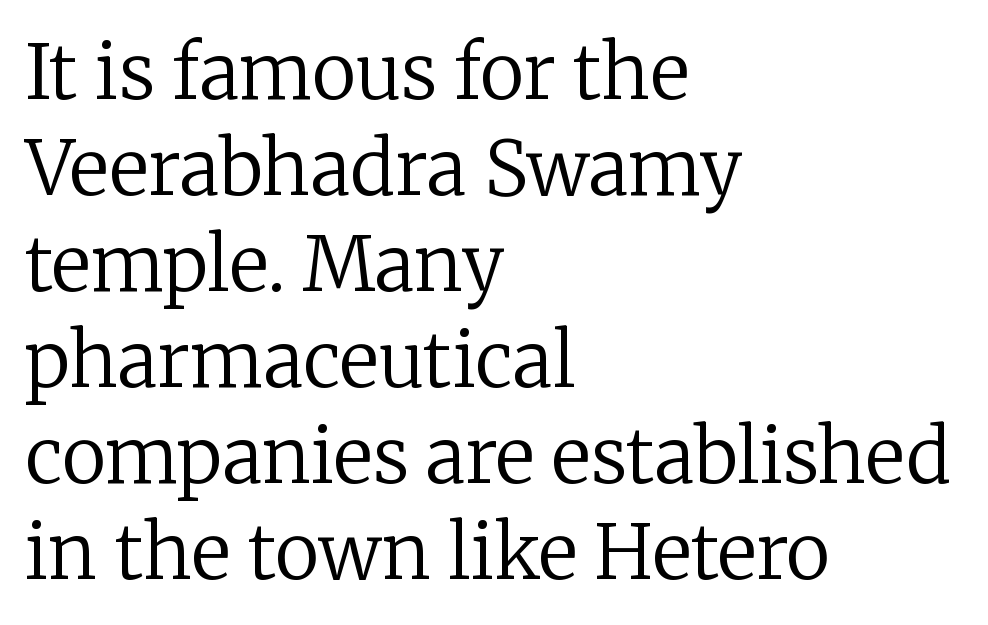
The image shows 75 px regular-weight serif type, upright; set left-aligned, normal line spacing (1.28x), normal letter spacing, not underlined; low stroke contrast and a medium x-height.
